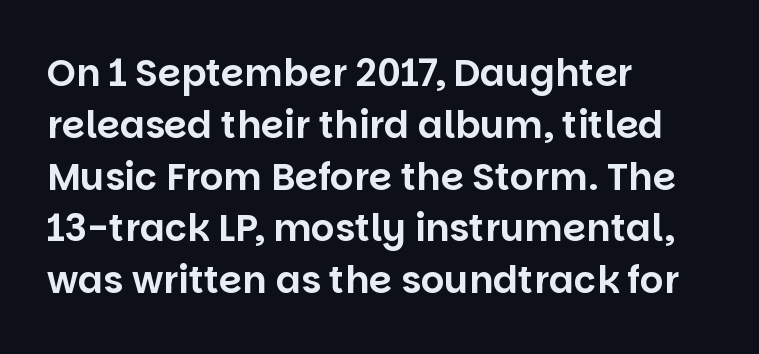
Q: Is the text italic (slanted)? A: No, it is upright.
Q: Is the typeface a serif or a sans-serif typeface? A: Sans-serif.
Q: Is the text underlined? A: No.
Q: How is the paragraph aligned? A: Left-aligned.
Q: Is the spacing between letters normal or unusually wide? A: Normal.
Q: Is the spacing between lines tight, normal or loose? A: Normal.
Q: Width (condensed, normal, or wide)? A: Normal.
Q: Stroke contrast? A: Low.
Q: x-height? A: Large.
Q: Monospaced? A: No.
